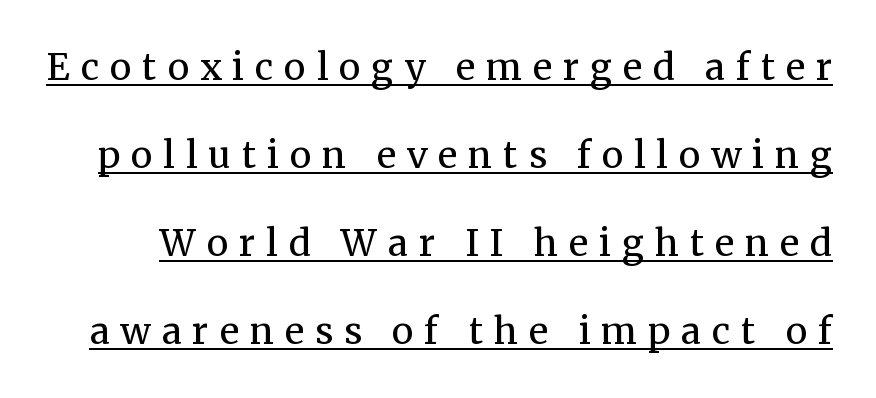
The image shows 36 px regular-weight serif type, upright; set loose line spacing (2.44x), unusually wide letter spacing (+0.31 em), underlined; medium stroke contrast and a medium x-height.
